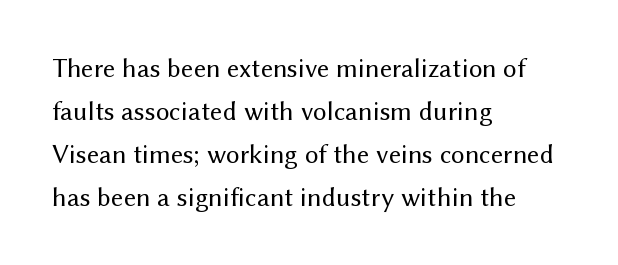
{"italic": "no", "bold": "no", "underline": "no", "align": "left", "line_spacing": "normal", "line_spacing_ratio": 1.59, "letter_spacing": "normal", "letter_spacing_em": 0.0, "glyph_px": 27}
